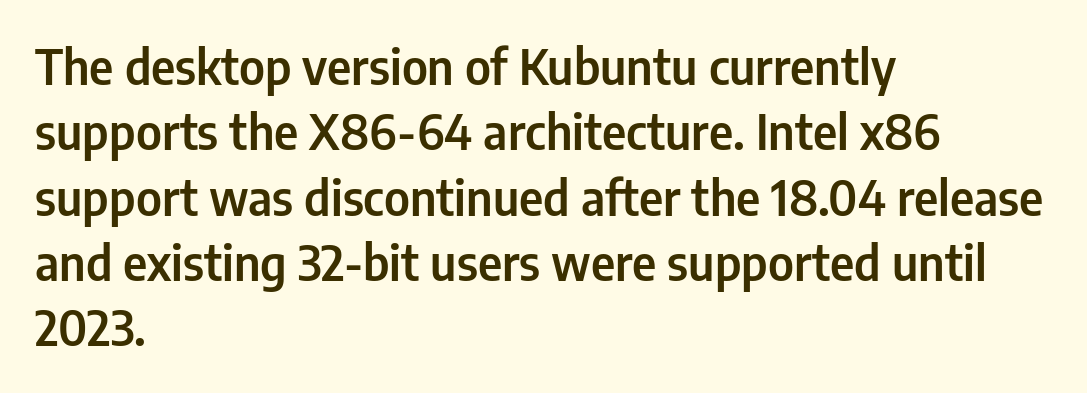
The face used here is a sans, in the tradition of grotesques and geometrics. The designer left line spacing at the default. These lines are set flush left with a ragged right edge. Default kerning and tracking; the words read as compact shapes.
